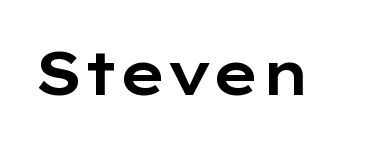
You can tell from the bare stems that sans-serif type was used. The lettering stays uniformly vertical, giving the passage a roman look. Short note: letters normally spaced. Do the characters align in a grid? No, the font is proportional.
